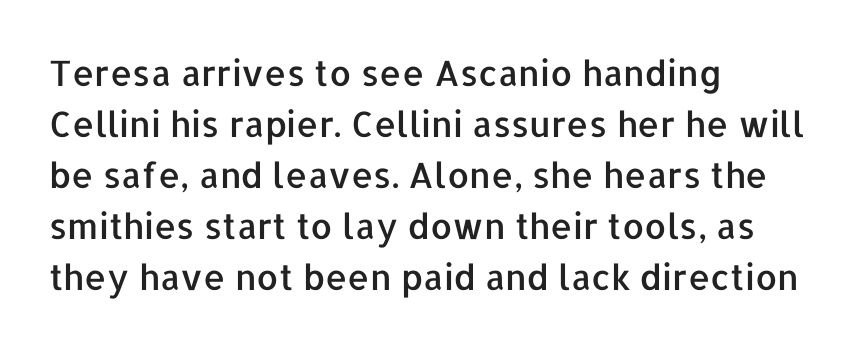
{"serif": "no", "italic": "no", "width": "normal", "stroke_contrast": "low", "x_height": "medium", "monospaced": "no", "underline": "no", "align": "left", "line_spacing": "normal", "line_spacing_ratio": 1.46, "letter_spacing": "normal", "letter_spacing_em": 0.0, "glyph_px": 35}
